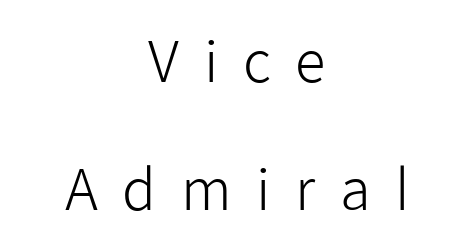
The image shows 56 px light sans-serif type, upright; set centered, loose line spacing (2.28x), unusually wide letter spacing (+0.44 em), not underlined; low stroke contrast and a medium x-height.
